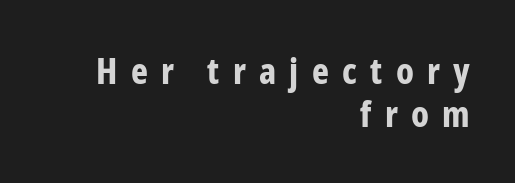
The image shows 36 px bold, condensed sans-serif type, upright; set right-aligned, line spacing 1.19x, unusually wide letter spacing (+0.37 em), not underlined; low stroke contrast and a medium x-height.
